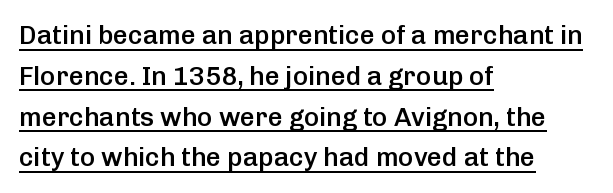
Q: Is the text bold? A: Semi-bold.
Q: Is the text italic (slanted)? A: No, it is upright.
Q: Is the text underlined? A: Yes.
Q: How is the paragraph aligned? A: Left-aligned.
Q: Is the spacing between letters normal or unusually wide? A: Normal.
Q: Is the spacing between lines tight, normal or loose? A: Normal.
